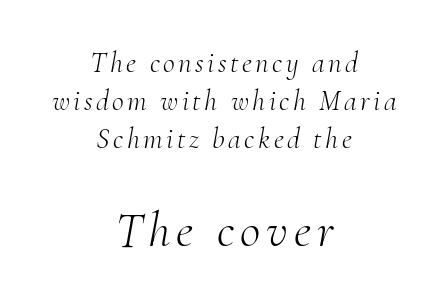
The whitespace from short lines is split evenly between both sides. Compare the two chunks: the lower has the greater cap height. Is there much room between lines? A standard amount, neither cramped nor airy. The glyphs look as if they've been sheared to an angle. Any mark beneath the type? The region is blank. The typesetting does not lean heavy: it is not bold.
